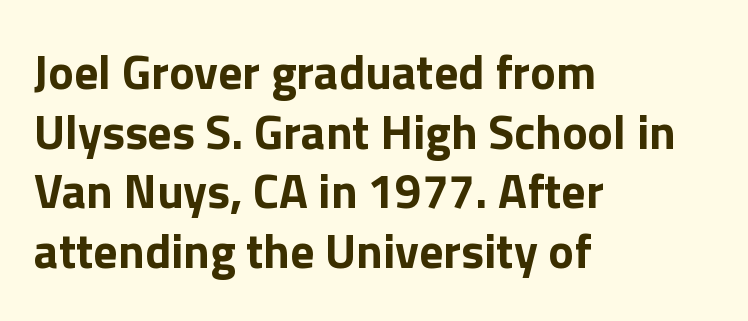
The image shows 48 px bold sans-serif type, upright; set left-aligned, line spacing 1.24x, normal letter spacing, not underlined; a medium x-height.
